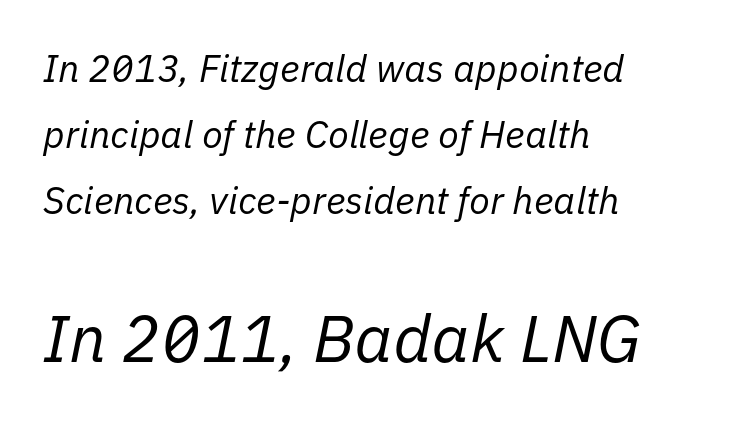
The lettering tilts uniformly, giving the passage an italic look. The letters sit at their default tracking, neither squeezed nor spread. The following chunk of copy outweighs the initial chunk in type size. Quick note: underline off.
